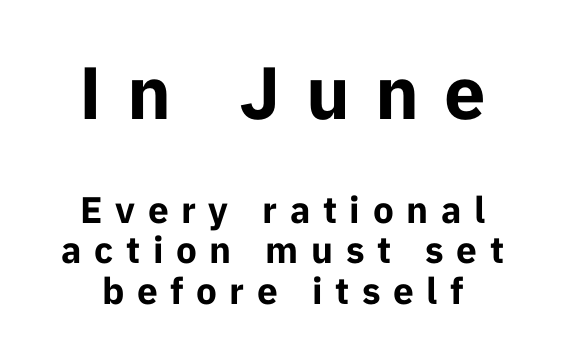
The image shows 74 px bold sans-serif type, upright; set tight line spacing (1.09x), unusually wide letter spacing (+0.34 em), not underlined; the first (top) block is 2.0x larger; low stroke contrast and a medium x-height.
